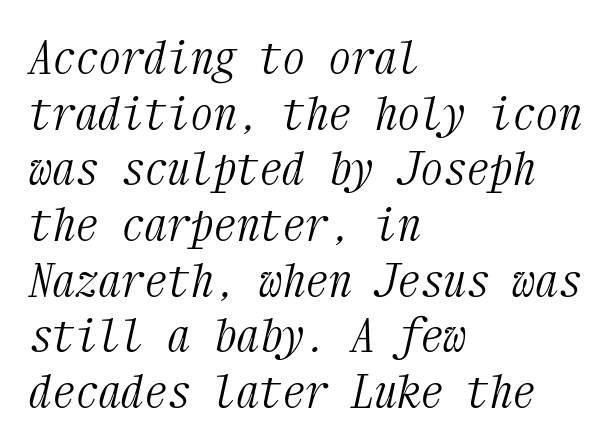
{"serif": "yes", "italic": "yes", "lean": "right", "slant_degrees": 12, "bold": "no", "weight": "light", "width": "condensed", "stroke_contrast": "medium", "x_height": "medium", "monospaced": "yes", "underline": "no", "align": "left", "line_spacing_ratio": 1.21, "letter_spacing": "normal", "letter_spacing_em": 0.0, "glyph_px": 46}
